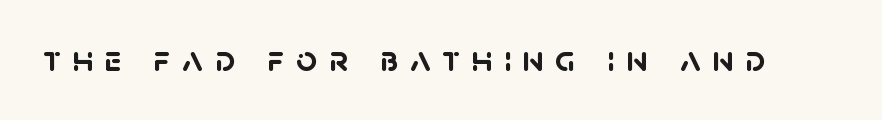
{"serif": "no", "bold": "yes", "weight": "semibold", "width": "normal", "stroke_contrast": "low", "x_height": "large", "monospaced": "no", "underline": "no", "letter_spacing": "wide", "letter_spacing_em": 0.31, "glyph_px": 37}
